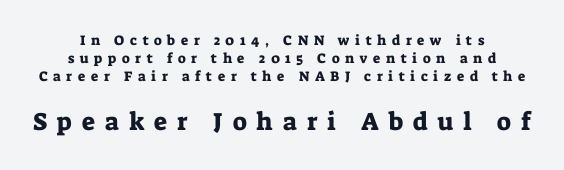
Q: Is the text italic (slanted)? A: No, it is upright.
Q: Is the text underlined? A: No.
Q: Is the spacing between letters normal or unusually wide? A: Unusually wide.
Q: Is the spacing between lines tight, normal or loose? A: Normal.
Q: Which block of text is set in a larger size, the first (top) or the second (bottom)? A: The second (bottom) one.
